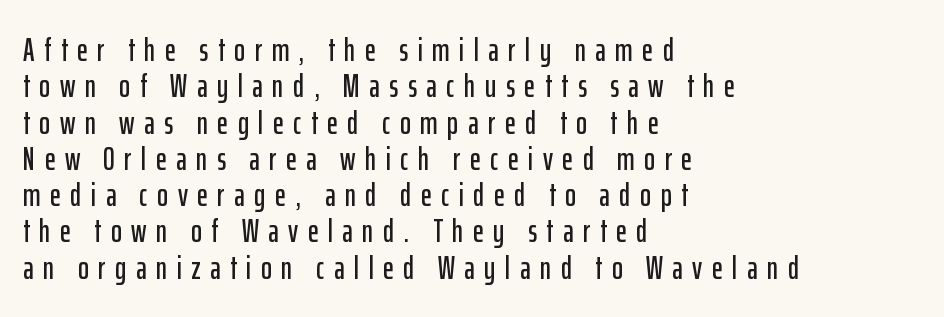
The image shows 33 px condensed sans-serif type, upright; set left-aligned, tight line spacing (1.1x), unusually wide letter spacing (+0.29 em), not underlined; low stroke contrast and a medium x-height.
